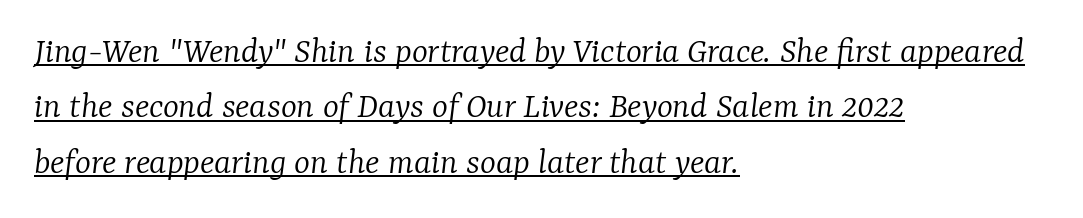
Q: Is the text bold? A: No.
Q: Is the text italic (slanted)? A: Yes, it leans right by about 7 degrees.
Q: Is the typeface a serif or a sans-serif typeface? A: Serif.
Q: Is the text underlined? A: Yes.
Q: How is the paragraph aligned? A: Left-aligned.
Q: Is the spacing between letters normal or unusually wide? A: Normal.
Q: Is the spacing between lines tight, normal or loose? A: Normal.
Q: Width (condensed, normal, or wide)? A: Normal.
Q: Stroke contrast? A: Low.
Q: x-height? A: Medium.
Q: Monospaced? A: No.
